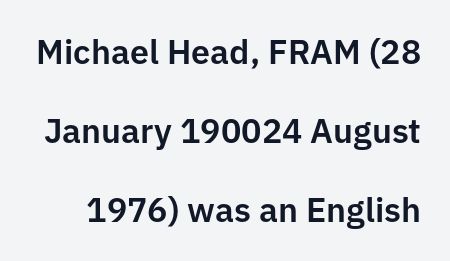
{"serif": "no", "italic": "no", "width": "normal", "stroke_contrast": "low", "x_height": "medium", "monospaced": "no", "underline": "no", "line_spacing": "loose", "line_spacing_ratio": 2.32, "letter_spacing": "normal", "letter_spacing_em": 0.0, "glyph_px": 34}
